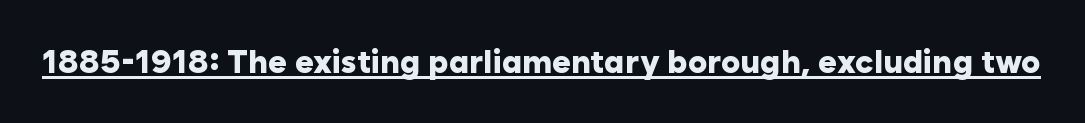
{"serif": "no", "italic": "no", "bold": "yes", "weight": "heavy", "width": "normal", "stroke_contrast": "low", "x_height": "medium", "monospaced": "no", "underline": "yes", "letter_spacing": "normal", "letter_spacing_em": 0.0, "glyph_px": 32}
